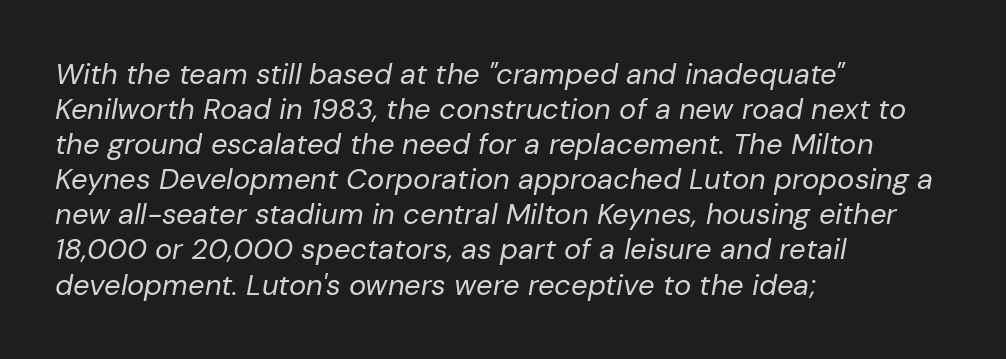
The image shows 29 px regular-weight type, italic (leaning right); set left-aligned, line spacing 1.21x, normal letter spacing, not underlined; low stroke contrast and a medium x-height.
